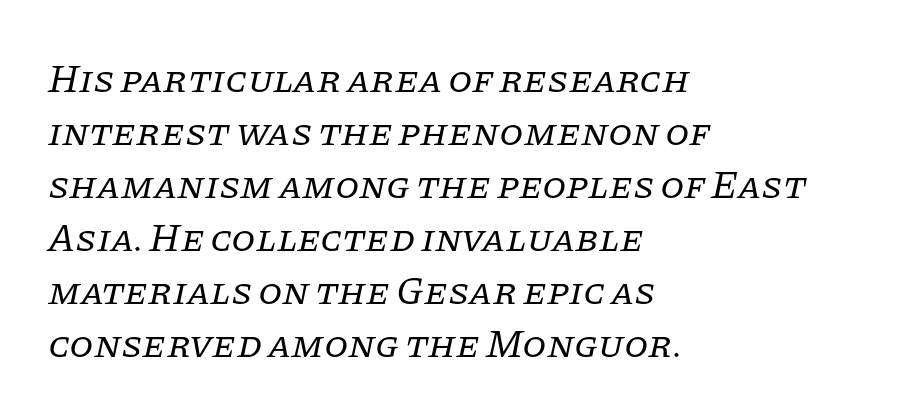
Q: Is the text bold? A: No.
Q: Is the text italic (slanted)? A: Yes, it leans right by about 11 degrees.
Q: Is the typeface a serif or a sans-serif typeface? A: Serif.
Q: Is the text underlined? A: No.
Q: How is the paragraph aligned? A: Left-aligned.
Q: Is the spacing between letters normal or unusually wide? A: Normal.
Q: Is the spacing between lines tight, normal or loose? A: Normal.
Q: Width (condensed, normal, or wide)? A: Normal.
Q: Stroke contrast? A: Low.
Q: x-height? A: Large.
Q: Monospaced? A: No.
